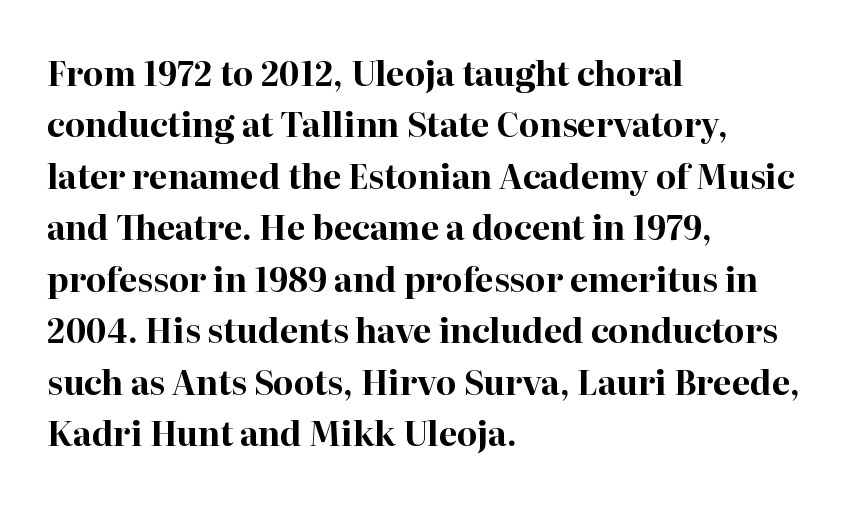
This sample uses plain, unmodified letter spacing. Each new line begins a customary step beneath the previous one. The letters are bold, with thick, heavy strokes. Alignment: flush left. Letterform terminals end in serifs throughout the passage. The specimen reads as upright at a glance.
